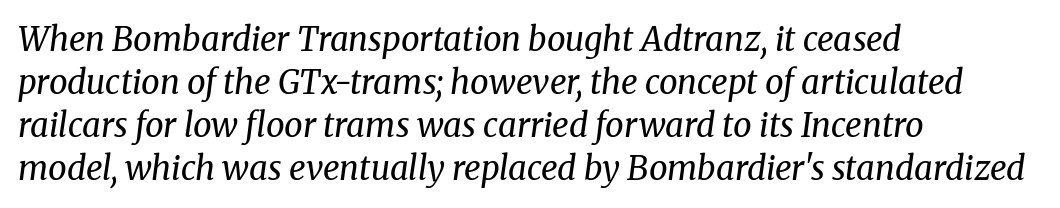
Q: Is the text bold? A: No.
Q: Is the text italic (slanted)? A: Yes, it leans right by about 8 degrees.
Q: Is the typeface a serif or a sans-serif typeface? A: Serif.
Q: Is the text underlined? A: No.
Q: How is the paragraph aligned? A: Left-aligned.
Q: Is the spacing between letters normal or unusually wide? A: Normal.
Q: Is the spacing between lines tight, normal or loose? A: Normal.
Q: Width (condensed, normal, or wide)? A: Normal.
Q: Stroke contrast? A: Medium.
Q: x-height? A: Medium.
Q: Monospaced? A: No.
